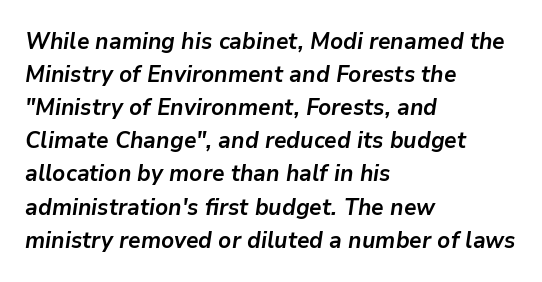
Typographic density is high because the face is bold. The typesetter chose a ragged-right arrangement here. Designer's note — italics engaged. Glyph-to-glyph distance matches everyday printed text.
